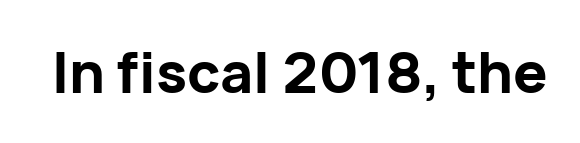
Do the letters lean? They stand straight. Heft: maximum for text — a bold. What stands out about the letter spacing? Nothing — it is the standard amount. Stroke terminals: plain, sans-serif. Descenders are the only things crossing below the line.
